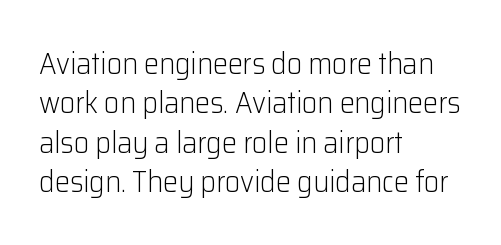
Anything drawn beneath the words? Only blank space. The rendering shows plain stroke endings on the letterforms — a sans-serif design. This rendering uses left alignment, leaving the right contour irregular. These lines were composed using upright roman letters. The letters advance in unequal steps, a hallmark of proportional type.
